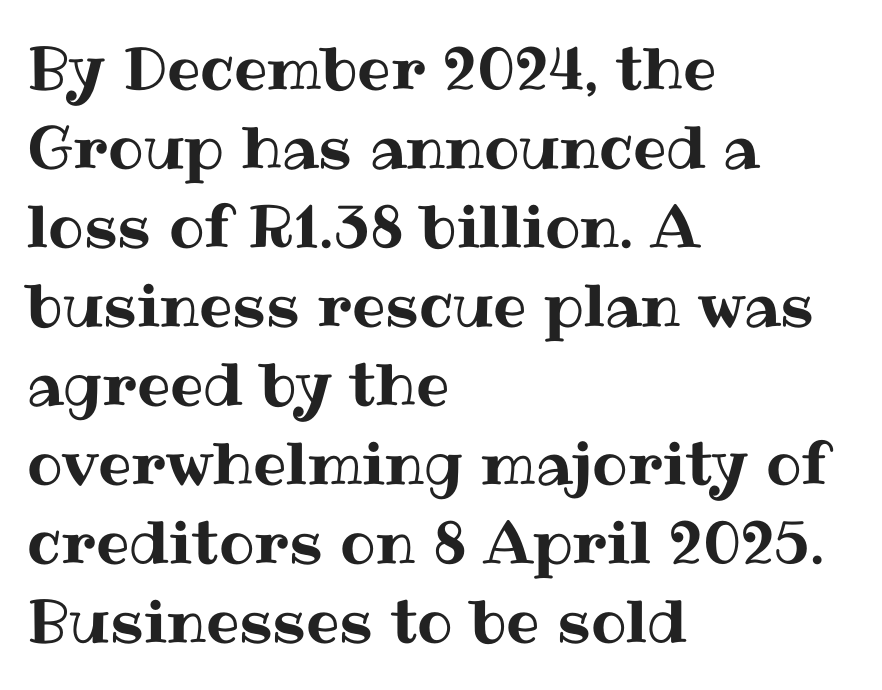
Q: Is the text italic (slanted)? A: No, it is upright.
Q: Is the text underlined? A: No.
Q: How is the paragraph aligned? A: Left-aligned.
Q: Is the spacing between letters normal or unusually wide? A: Normal.
Q: Is the spacing between lines tight, normal or loose? A: Normal.
Q: Width (condensed, normal, or wide)? A: Normal.
Q: Stroke contrast? A: Medium.
Q: x-height? A: Medium.
Q: Monospaced? A: No.
